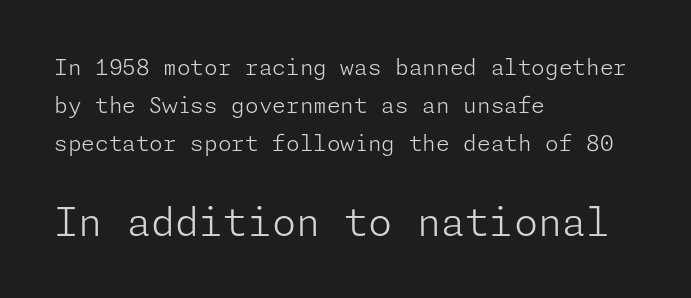
{"serif": "no", "italic": "no", "bold": "no", "weight": "light", "width": "normal", "stroke_contrast": "low", "x_height": "medium", "underline": "no", "align": "left", "line_spacing_ratio": 1.72, "letter_spacing": "normal", "letter_spacing_em": 0.0, "larger_block": "second", "size_ratio": 1.77, "glyph_px": 39}
